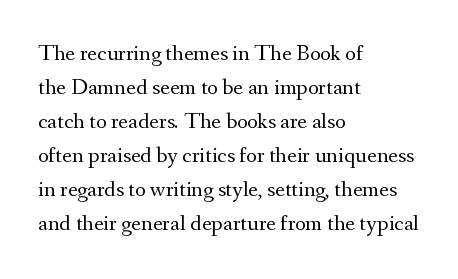
Q: Is the text bold? A: No.
Q: Is the text italic (slanted)? A: No, it is upright.
Q: Is the text underlined? A: No.
Q: How is the paragraph aligned? A: Left-aligned.
Q: Is the spacing between letters normal or unusually wide? A: Normal.
Q: Is the spacing between lines tight, normal or loose? A: Normal.
